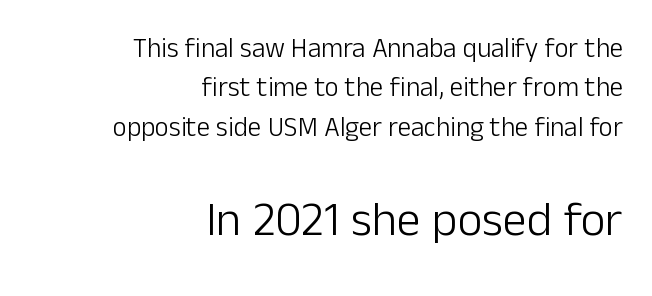
The image shows 48 px light sans-serif type, upright; set right-aligned, normal line spacing (1.46x), normal letter spacing, not underlined; the second (bottom) block is 1.78x larger; low stroke contrast and a medium x-height.
